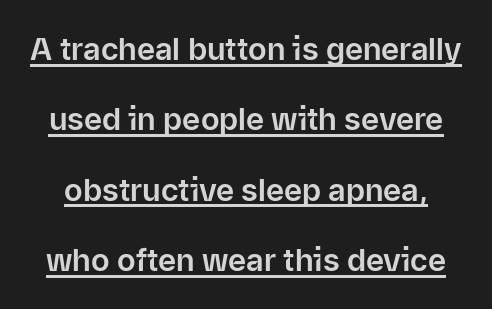
Looks like regular typesetting: each glyph gets only the width it needs. The passage shown is typeset with a sans-serif family. Is there much room between lines? Yes — plenty of vertical air separates them. This sample uses plain, unmodified letter spacing.
